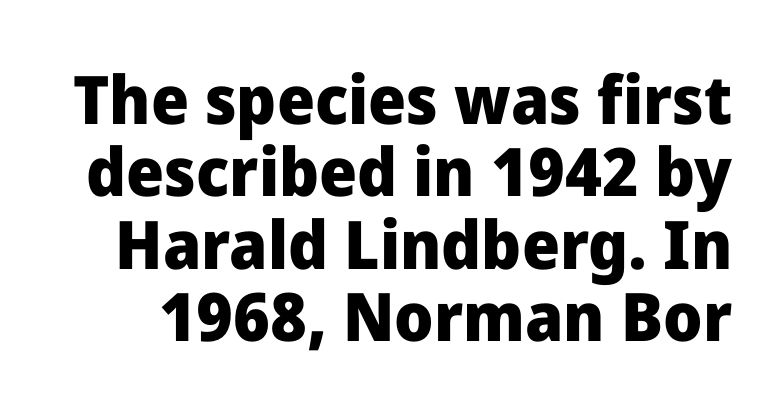
The letters stand straight up with perfectly vertical stems. Proportional: the letters do not fall into vertical columns. Words float on clear page, feet unadorned. Letterform terminals end flat and unadorned throughout the passage.
